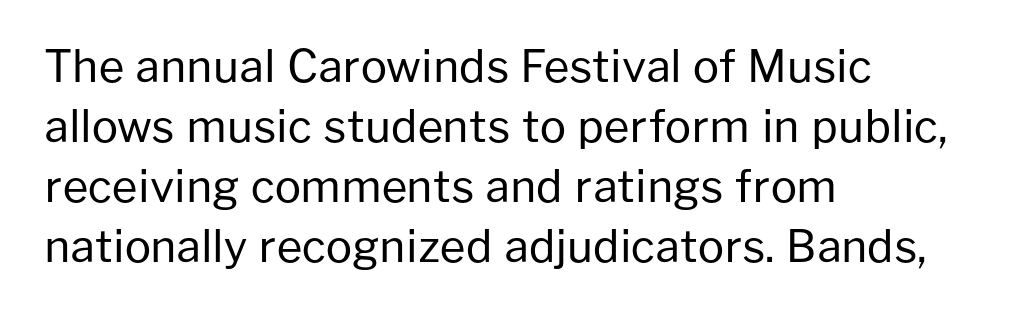
The image shows 44 px regular-weight sans-serif type, upright; set left-aligned, normal line spacing (1.36x), normal letter spacing, not underlined; low stroke contrast and a medium x-height.
